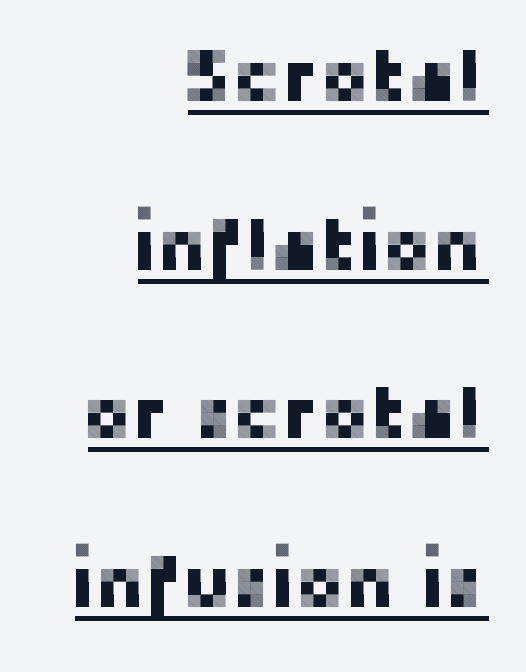
Vertically, the passage feels expansive, rows floating well apart. The type family on display is of the sans-serif kind. The face used here appears with an underline applied. Each word holds together tightly as a unit, with standard inter-letter gaps. Note the varied advance widths — an 'i' is clearly narrower than an 'm'.
